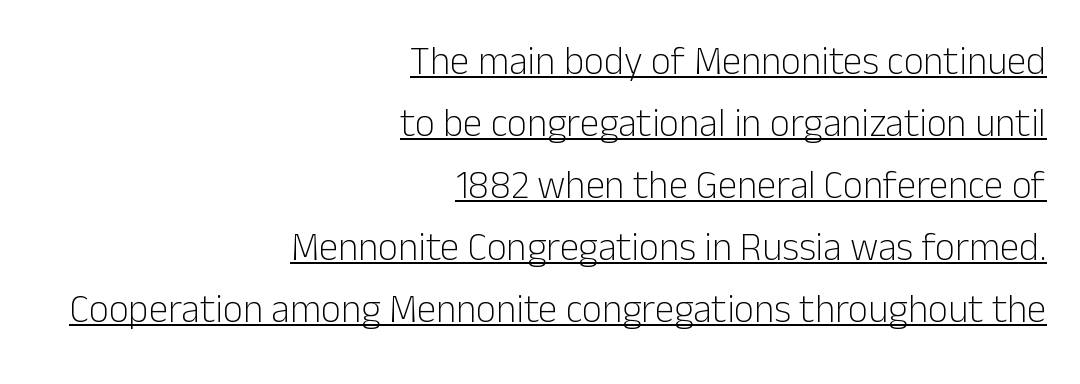
Q: Is the text bold? A: No.
Q: Is the text italic (slanted)? A: No, it is upright.
Q: Is the typeface a serif or a sans-serif typeface? A: Sans-serif.
Q: Is the text underlined? A: Yes.
Q: How is the paragraph aligned? A: Right-aligned.
Q: Is the spacing between letters normal or unusually wide? A: Normal.
Q: Is the spacing between lines tight, normal or loose? A: Normal.
Q: Width (condensed, normal, or wide)? A: Normal.
Q: Stroke contrast? A: Low.
Q: x-height? A: Medium.
Q: Monospaced? A: No.
